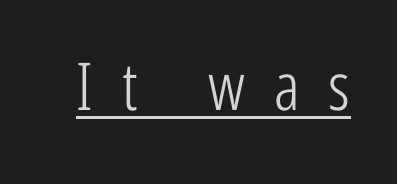
The type family on display is of the sans-serif kind. This reads as an unemphasized weight, regular at the heaviest. No italicization has been applied; the sample stays upright. Caption: lettering with a line underneath. Here the designer chose a conventional face with non-uniform glyph widths. Observe the wide spacing: letters keep a clear distance from each other.
